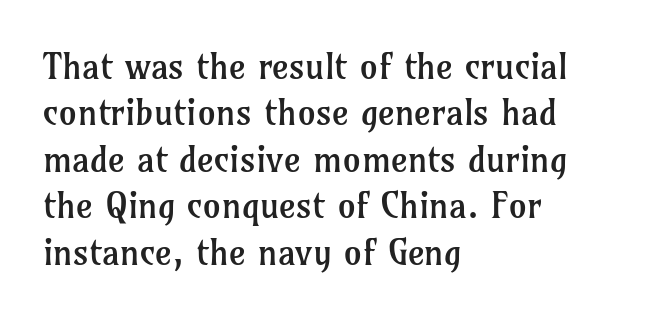
The image shows 36 px regular-weight serif type, upright; set left-aligned, normal line spacing (1.29x), normal letter spacing, not underlined; low stroke contrast and a medium x-height.
